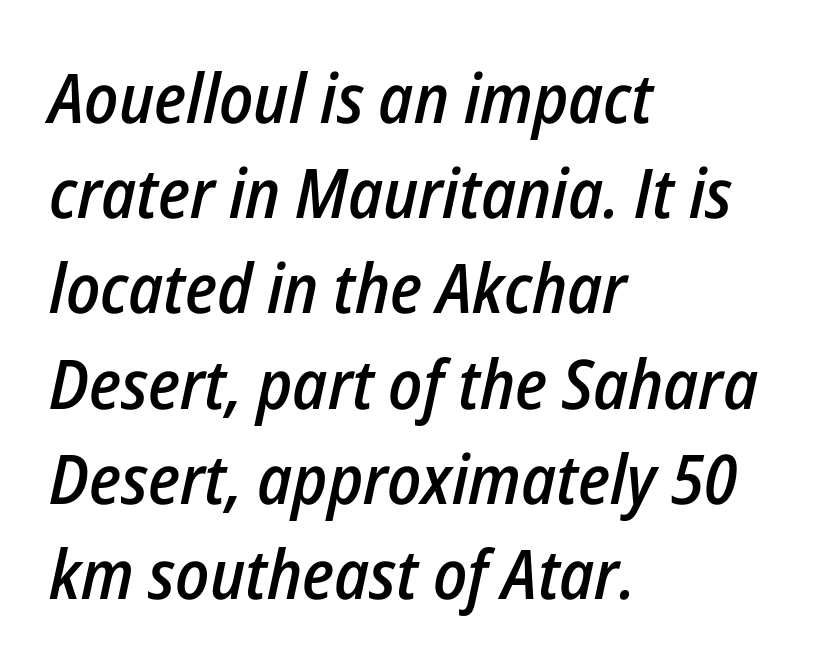
{"italic": "yes", "lean": "right", "slant_degrees": 12, "bold": "semi", "weight": "semibold", "width": "condensed", "stroke_contrast": "low", "x_height": "medium", "monospaced": "no", "underline": "no", "align": "left", "line_spacing": "normal", "line_spacing_ratio": 1.38, "letter_spacing": "normal", "letter_spacing_em": 0.0, "glyph_px": 69}
